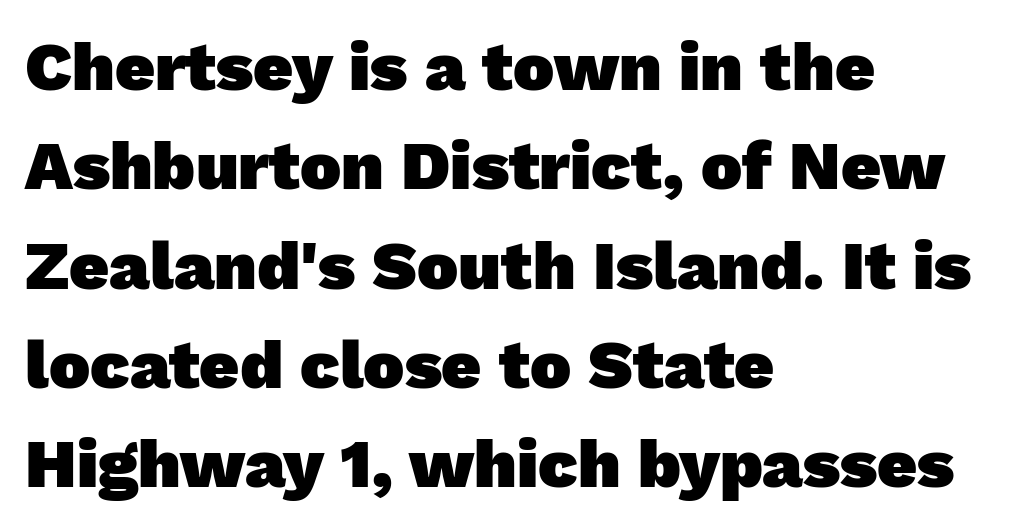
Q: Is the text bold? A: Yes.
Q: Is the typeface a serif or a sans-serif typeface? A: Sans-serif.
Q: Is the text underlined? A: No.
Q: How is the paragraph aligned? A: Left-aligned.
Q: Is the spacing between letters normal or unusually wide? A: Normal.
Q: Is the spacing between lines tight, normal or loose? A: Normal.
Q: Width (condensed, normal, or wide)? A: Normal.
Q: Stroke contrast? A: Low.
Q: x-height? A: Medium.
Q: Monospaced? A: No.
